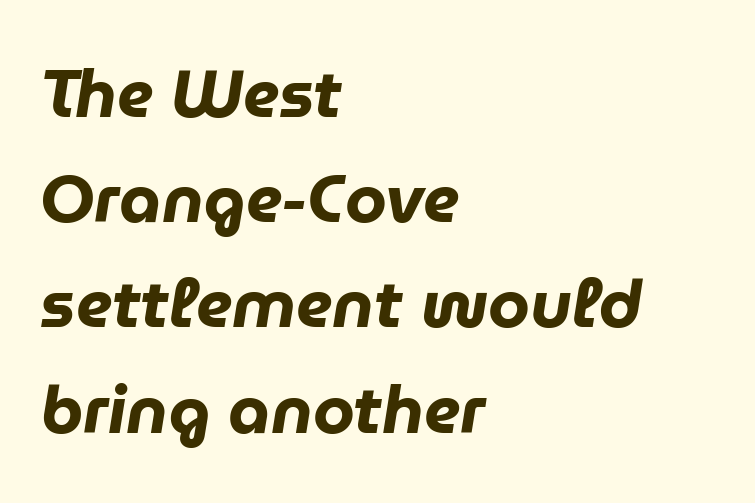
You could not count columns in this text — the font is proportionally spaced. Rule under the text: the space is simply empty. You could call the tracking neutral — neither tight nor loose. If you measured baseline to baseline, you'd find a middling distance. The glyphs have the mass of a bold cut. An italicized treatment has been applied to the whole sample.
